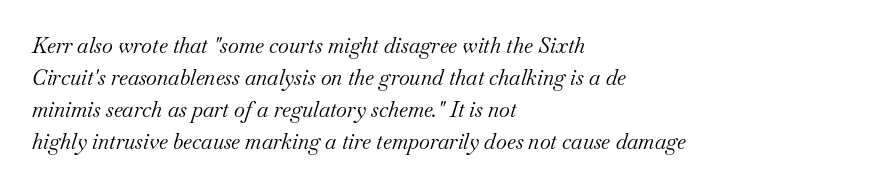
Decoration check: the copy has no underline. Rows of type keep a routine distance in the vertical direction. This sample uses plain, unmodified letter spacing. Line beginnings align vertically; line endings do not. Weight: regular or lighter.
